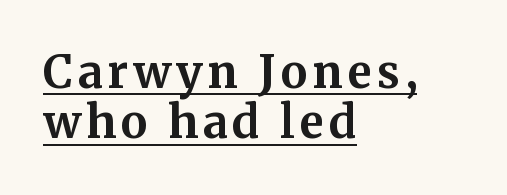
Q: Is the text bold? A: Yes.
Q: Is the text italic (slanted)? A: No, it is upright.
Q: Is the typeface a serif or a sans-serif typeface? A: Serif.
Q: Is the text underlined? A: Yes.
Q: How is the paragraph aligned? A: Left-aligned.
Q: Is the spacing between lines tight, normal or loose? A: Tight.
Q: Width (condensed, normal, or wide)? A: Normal.
Q: Stroke contrast? A: Medium.
Q: x-height? A: Medium.
Q: Monospaced? A: No.
